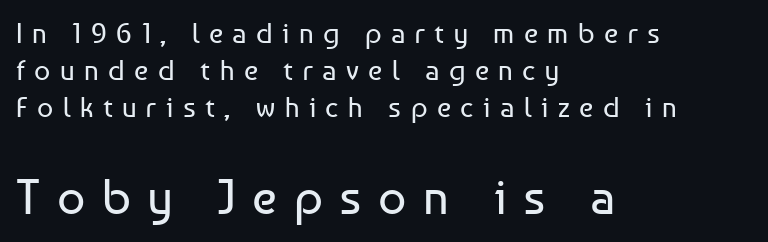
The image shows 49 px regular-weight sans-serif type, upright; set left-aligned, normal line spacing (1.33x), unusually wide letter spacing (+0.34 em), not underlined; the second (bottom) block is 1.75x larger; low stroke contrast and a medium x-height.
